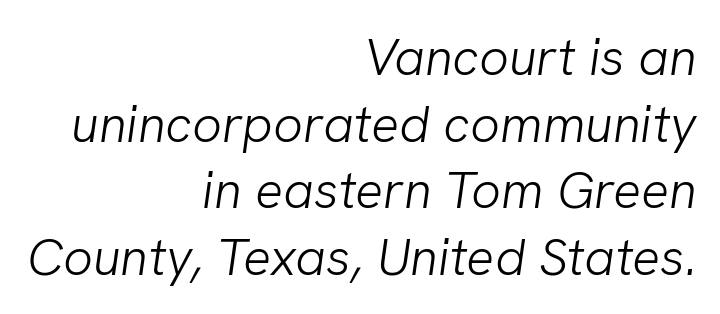
{"serif": "no", "bold": "no", "weight": "light", "width": "normal", "stroke_contrast": "low", "x_height": "medium", "monospaced": "no", "underline": "no", "align": "right", "line_spacing": "normal", "line_spacing_ratio": 1.28, "letter_spacing": "normal", "letter_spacing_em": 0.0, "glyph_px": 52}
